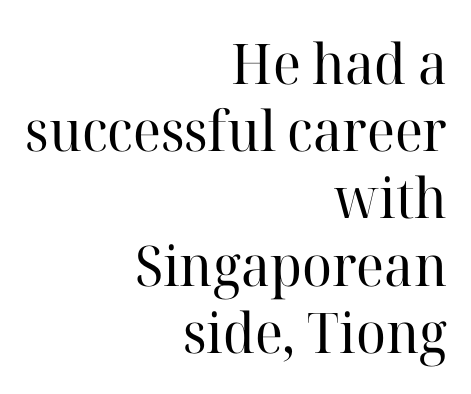
Q: Is the text bold? A: No.
Q: Is the text italic (slanted)? A: No, it is upright.
Q: Is the typeface a serif or a sans-serif typeface? A: Serif.
Q: Is the text underlined? A: No.
Q: How is the paragraph aligned? A: Right-aligned.
Q: Is the spacing between letters normal or unusually wide? A: Normal.
Q: Width (condensed, normal, or wide)? A: Normal.
Q: Stroke contrast? A: High.
Q: x-height? A: Medium.
Q: Monospaced? A: No.
